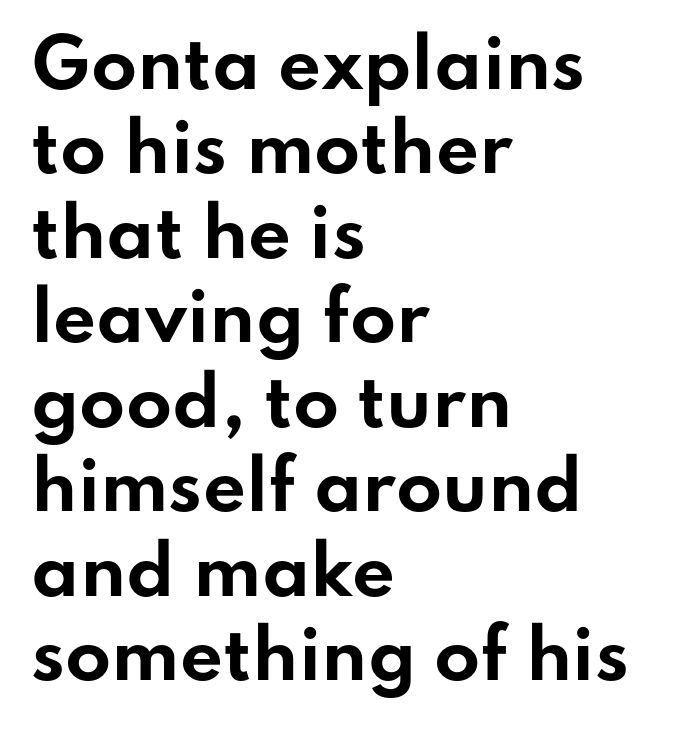
Q: Is the text bold? A: Yes.
Q: Is the text italic (slanted)? A: No, it is upright.
Q: Is the typeface a serif or a sans-serif typeface? A: Sans-serif.
Q: Is the text underlined? A: No.
Q: How is the paragraph aligned? A: Left-aligned.
Q: Is the spacing between letters normal or unusually wide? A: Normal.
Q: Is the spacing between lines tight, normal or loose? A: Normal.
Q: Width (condensed, normal, or wide)? A: Wide.
Q: Stroke contrast? A: Low.
Q: x-height? A: Small.
Q: Monospaced? A: No.
